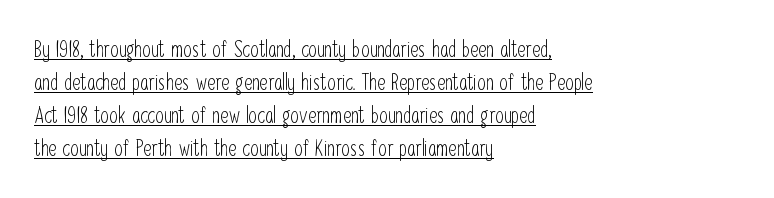
Q: Is the text bold? A: No.
Q: Is the text italic (slanted)? A: No, it is upright.
Q: Is the text underlined? A: Yes.
Q: How is the paragraph aligned? A: Left-aligned.
Q: Is the spacing between letters normal or unusually wide? A: Normal.
Q: Is the spacing between lines tight, normal or loose? A: Normal.
